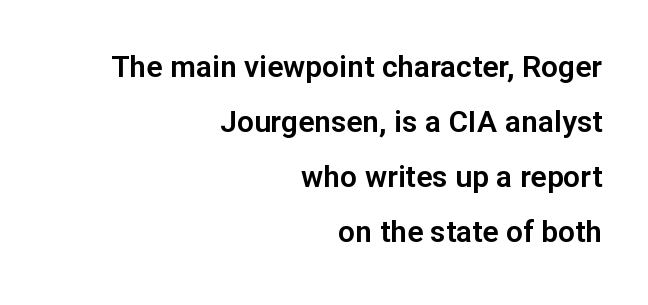
These lines keep a tight, regular rhythm from letter to letter. Is the block centered? No — it sits flush against the right margin. The glyphs are unaccompanied by any horizontal stroke below them. Look at the bottom of the vertical strokes: they stop flat, with no serifs. This is roman type, the default non-slanted kind.
